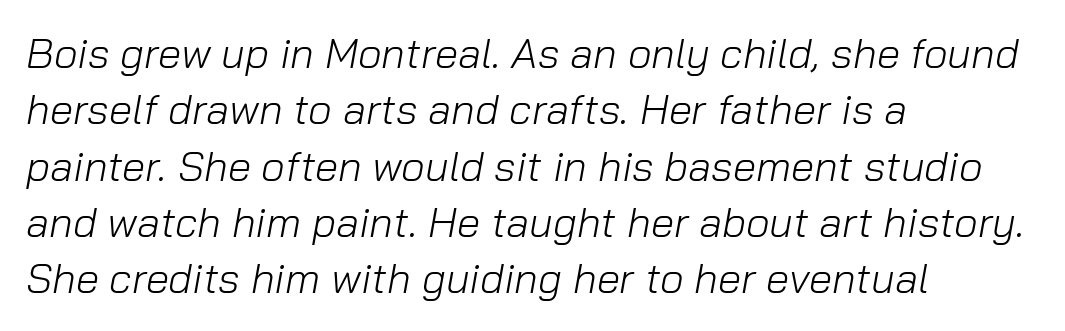
These lines are rendered in a variable-pitch font. A clean baseline with only descenders dipping below it. Weight: in the light-to-regular range. Summary of vertical rhythm: regular, with standard interline spacing. This rendering uses left alignment, leaving the right contour irregular.
